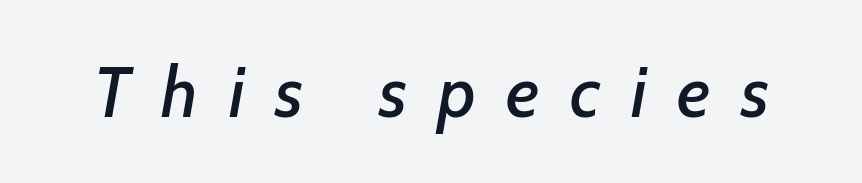
{"italic": "yes", "lean": "right", "slant_degrees": 7, "width": "normal", "stroke_contrast": "low", "x_height": "medium", "monospaced": "no", "underline": "no", "letter_spacing": "wide", "letter_spacing_em": 0.43, "glyph_px": 71}
